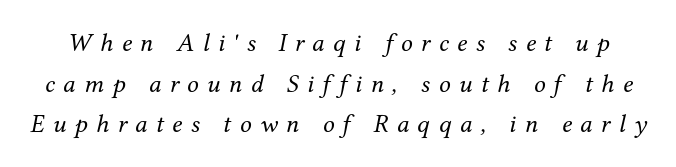
{"italic": "yes", "lean": "right", "slant_degrees": 12, "bold": "no", "underline": "no", "line_spacing": "normal", "line_spacing_ratio": 1.56, "letter_spacing": "wide", "letter_spacing_em": 0.32, "glyph_px": 26}
